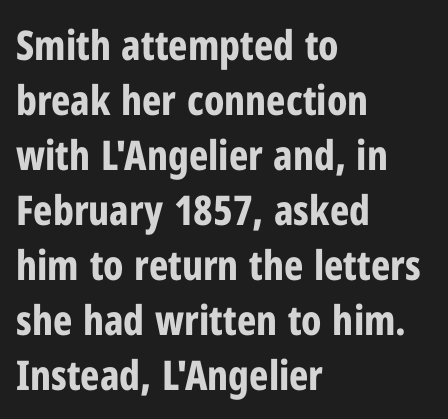
{"serif": "no", "italic": "no", "bold": "yes", "weight": "bold", "width": "condensed", "stroke_contrast": "low", "x_height": "medium", "monospaced": "no", "underline": "no", "align": "left", "line_spacing": "normal", "line_spacing_ratio": 1.34, "letter_spacing": "normal", "letter_spacing_em": 0.0, "glyph_px": 41}
